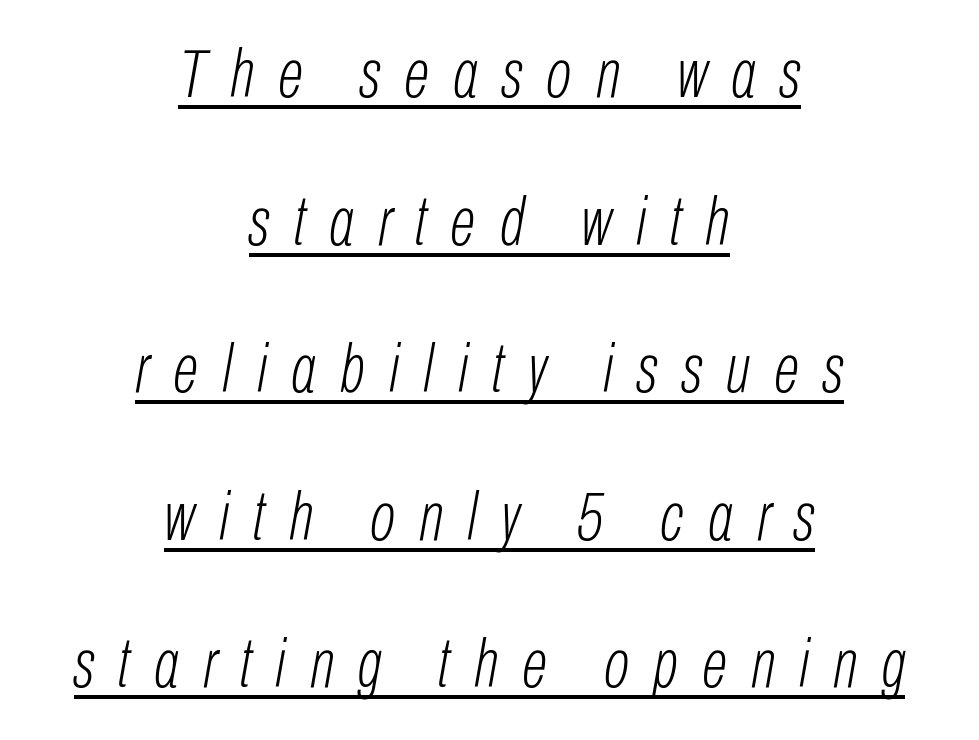
The image shows 68 px light, condensed type, italic (leaning right); set centered, loose line spacing (2.17x), unusually wide letter spacing (+0.35 em), underlined; low stroke contrast and a medium x-height.
